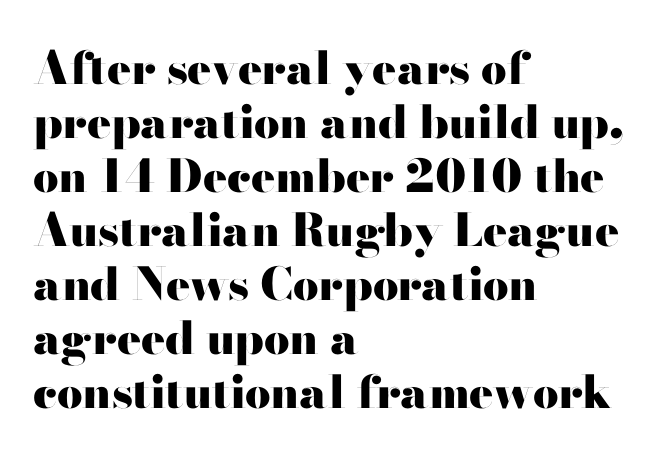
{"serif": "no", "italic": "no", "bold": "yes", "weight": "heavy", "width": "wide", "stroke_contrast": "high", "x_height": "small", "monospaced": "no", "underline": "no", "align": "left", "line_spacing_ratio": 1.2, "letter_spacing": "normal", "letter_spacing_em": 0.0, "glyph_px": 45}
